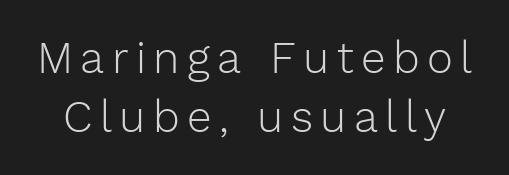
The face used here is a sans, in the tradition of grotesques and geometrics. Is there any slant? The stems are plumb. Stroke thickness stays within the range of a standard reading face or lighter. This sample has the flowing, uneven cadence of proportional lettering. The baseline area is clear. What's the leading like? Ordinary, nothing unusual.
